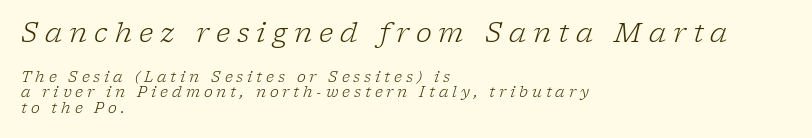
{"italic": "yes", "lean": "right", "slant_degrees": 17, "bold": "no", "underline": "no", "align": "left", "line_spacing": "tight", "line_spacing_ratio": 1.02, "letter_spacing": "wide", "letter_spacing_em": 0.26, "larger_block": "first", "size_ratio": 1.8, "glyph_px": 27}
